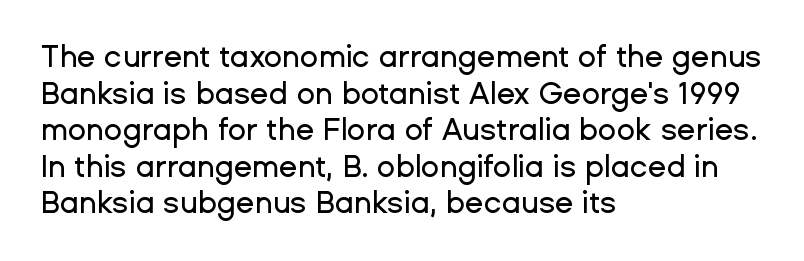
Has an underline been added? It has not. In CSS terms this would be text-align: left. Ascenders rise straight up at ninety degrees. A typesetter would call this proportional, since set widths differ per character.
